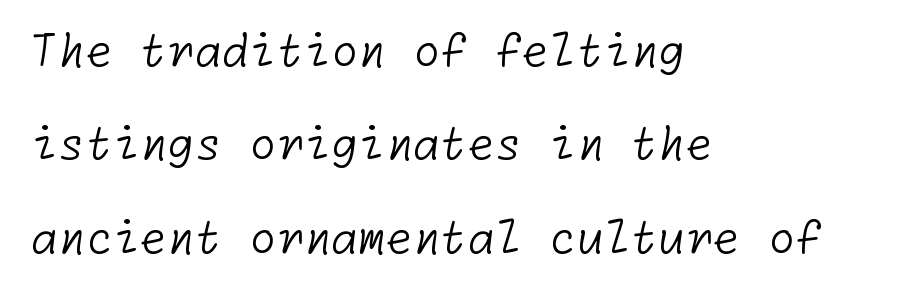
Q: Is the text bold? A: No.
Q: Is the typeface a serif or a sans-serif typeface? A: Sans-serif.
Q: Is the text underlined? A: No.
Q: How is the paragraph aligned? A: Left-aligned.
Q: Is the spacing between letters normal or unusually wide? A: Normal.
Q: Is the spacing between lines tight, normal or loose? A: Loose.
Q: Width (condensed, normal, or wide)? A: Normal.
Q: Stroke contrast? A: Low.
Q: x-height? A: Medium.
